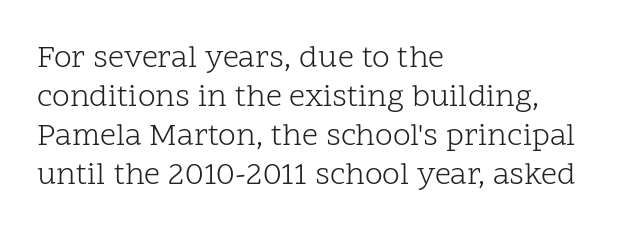
{"serif": "yes", "italic": "no", "bold": "no", "weight": "light", "width": "normal", "stroke_contrast": "low", "x_height": "medium", "monospaced": "no", "underline": "no", "align": "left", "line_spacing_ratio": 1.22, "letter_spacing": "normal", "letter_spacing_em": 0.0, "glyph_px": 32}
